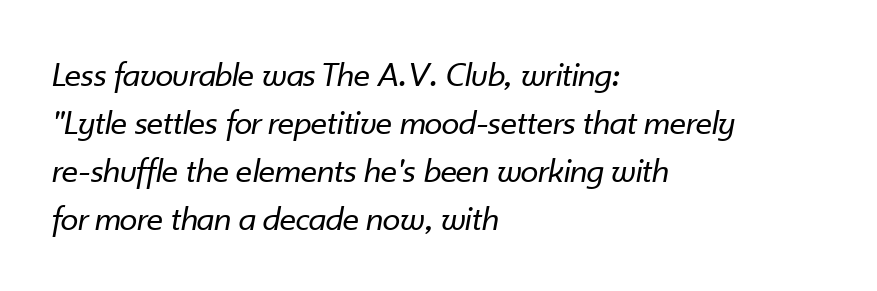
{"italic": "yes", "lean": "right", "slant_degrees": 10, "bold": "no", "weight": "regular", "width": "normal", "stroke_contrast": "low", "x_height": "small", "monospaced": "no", "underline": "no", "align": "left", "line_spacing": "normal", "line_spacing_ratio": 1.33, "letter_spacing": "normal", "letter_spacing_em": 0.0, "glyph_px": 36}
